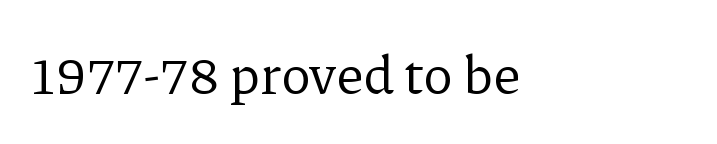
Does the type have serifs? Yes, each stem ends in a small foot. The typeface has the unassuming heft of standard copy or less. The passage is arranged the way most books set body copy — flush left. The passage shown is typed in a proportional face where columns would drift.
